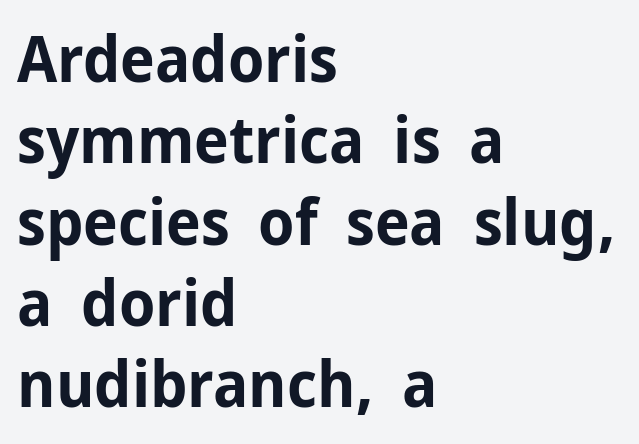
The image shows 64 px bold sans-serif type, upright; set left-aligned, normal line spacing (1.27x), normal letter spacing, not underlined; low stroke contrast and a medium x-height.
